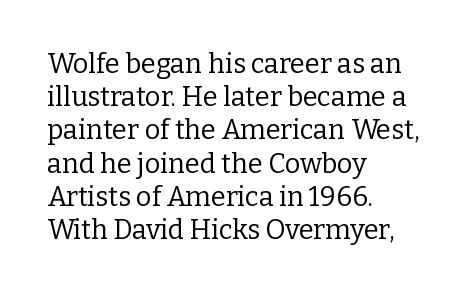
The zone under the glyphs is completely vacant. The passage is arranged the way most books set body copy — flush left. The type sits square on the baseline with zero lean. Weight: in the light-to-regular range. In terms of letterspacing, this is plain default setting.
